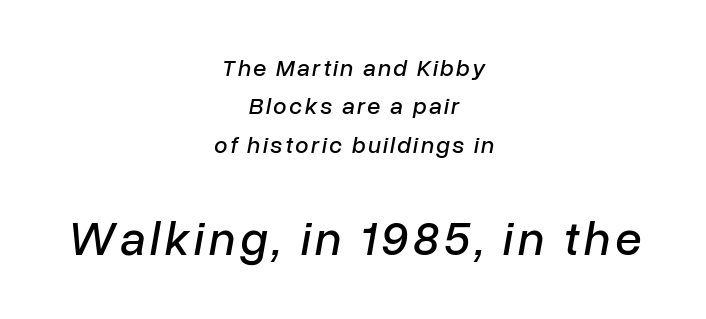
Q: Is the text italic (slanted)? A: Yes, it leans right by about 10 degrees.
Q: Is the text underlined? A: No.
Q: How is the paragraph aligned? A: Centered.
Q: Is the spacing between lines tight, normal or loose? A: Normal.
Q: Which block of text is set in a larger size, the first (top) or the second (bottom)? A: The second (bottom) one.
Q: Width (condensed, normal, or wide)? A: Normal.
Q: Stroke contrast? A: Low.
Q: x-height? A: Medium.
Q: Monospaced? A: No.
